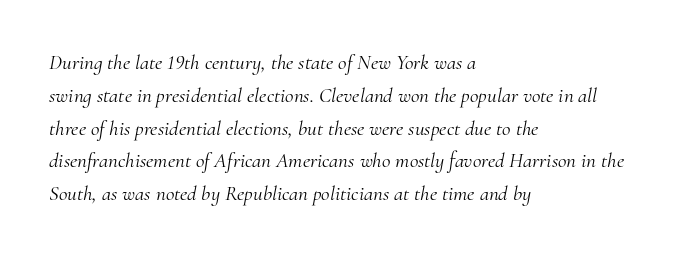
Q: Is the text bold? A: No.
Q: Is the text italic (slanted)? A: Yes, it leans right by about 10 degrees.
Q: Is the text underlined? A: No.
Q: How is the paragraph aligned? A: Left-aligned.
Q: Is the spacing between letters normal or unusually wide? A: Normal.
Q: Is the spacing between lines tight, normal or loose? A: Normal.
